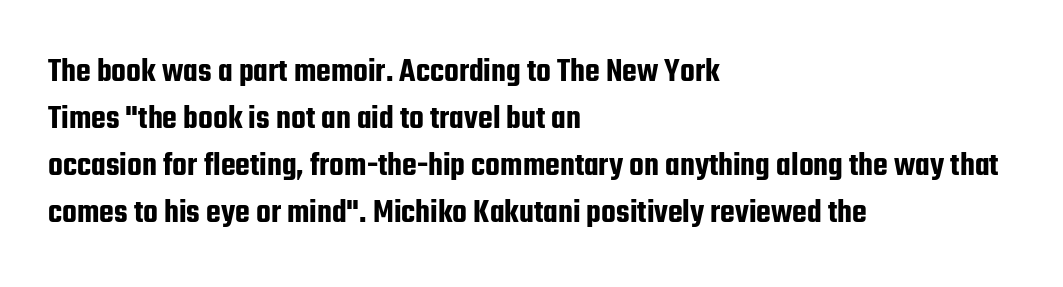
{"serif": "no", "italic": "no", "width": "condensed", "stroke_contrast": "low", "x_height": "medium", "monospaced": "no", "underline": "no", "align": "left", "line_spacing": "normal", "line_spacing_ratio": 1.38, "letter_spacing": "normal", "letter_spacing_em": 0.0, "glyph_px": 34}
